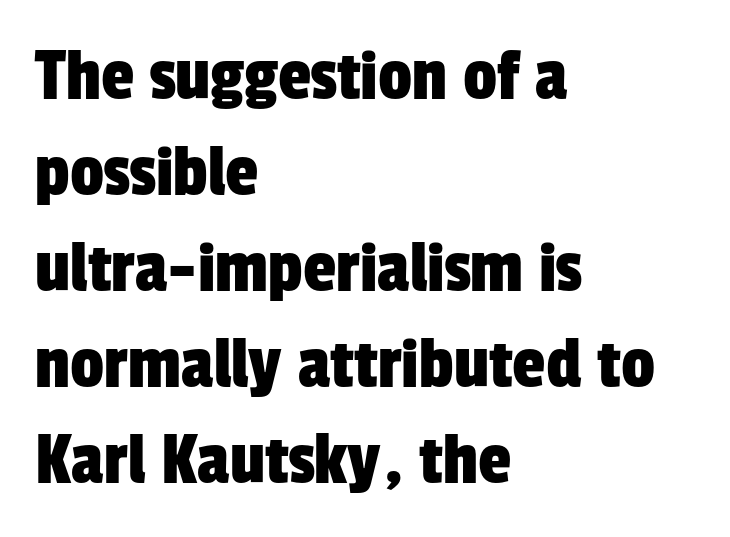
The image shows 75 px condensed sans-serif type; set left-aligned, normal line spacing (1.28x), normal letter spacing, not underlined; low stroke contrast and a medium x-height.
